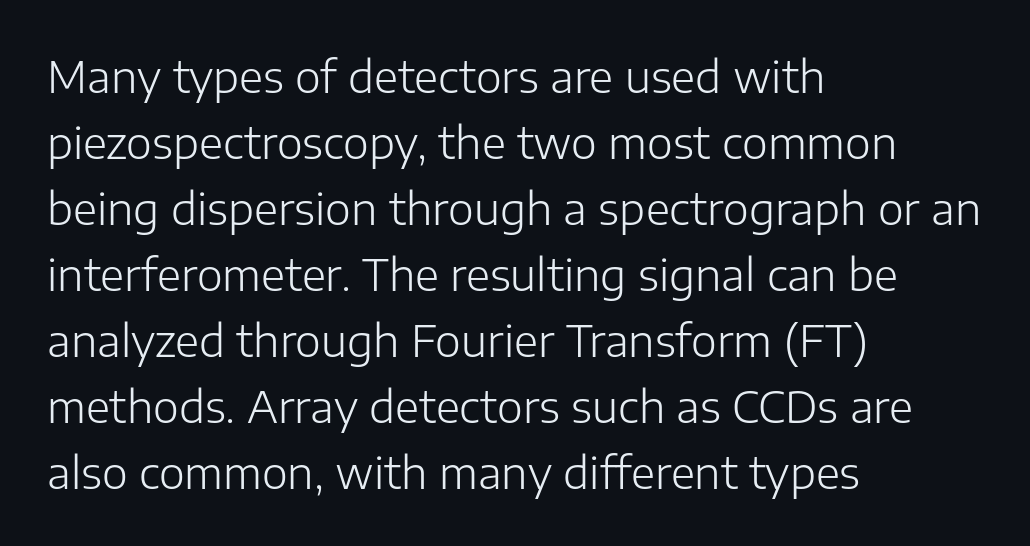
Q: Is the text bold? A: No.
Q: Is the text italic (slanted)? A: No, it is upright.
Q: Is the typeface a serif or a sans-serif typeface? A: Sans-serif.
Q: Is the text underlined? A: No.
Q: How is the paragraph aligned? A: Left-aligned.
Q: Is the spacing between letters normal or unusually wide? A: Normal.
Q: Is the spacing between lines tight, normal or loose? A: Normal.
Q: Width (condensed, normal, or wide)? A: Normal.
Q: Stroke contrast? A: Low.
Q: x-height? A: Medium.
Q: Monospaced? A: No.
